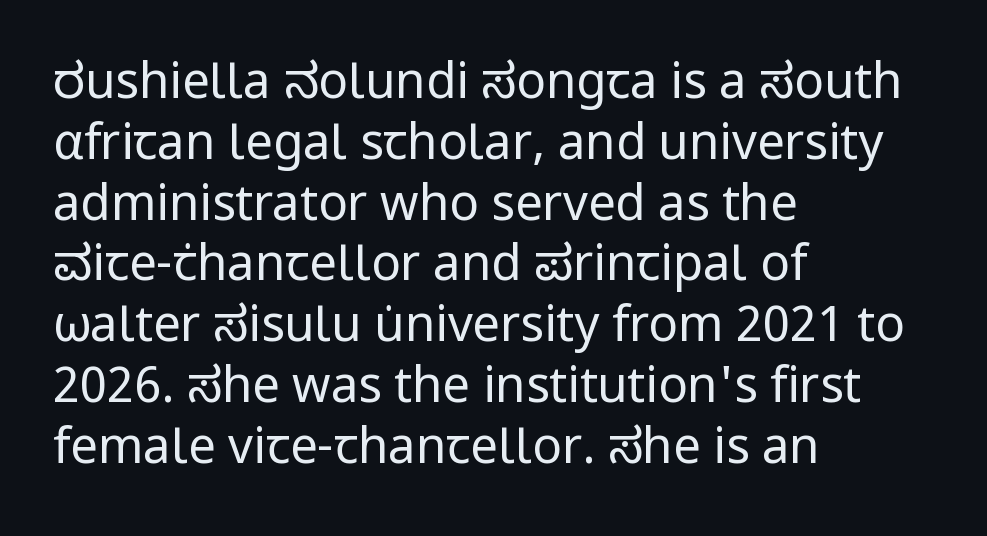
Q: Is the text bold? A: No.
Q: Is the text italic (slanted)? A: No, it is upright.
Q: Is the typeface a serif or a sans-serif typeface? A: Sans-serif.
Q: Is the text underlined? A: No.
Q: How is the paragraph aligned? A: Left-aligned.
Q: Is the spacing between letters normal or unusually wide? A: Normal.
Q: Width (condensed, normal, or wide)? A: Normal.
Q: Stroke contrast? A: Low.
Q: x-height? A: Medium.
Q: Monospaced? A: No.
